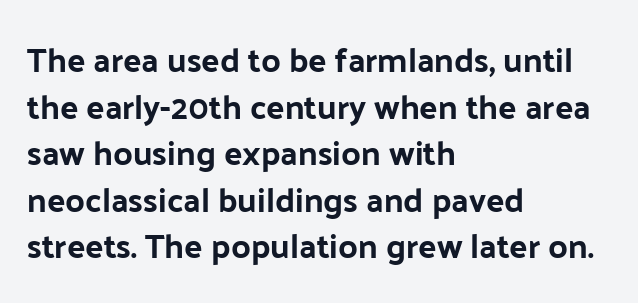
{"serif": "no", "italic": "no", "width": "normal", "stroke_contrast": "low", "x_height": "medium", "monospaced": "no", "underline": "no", "align": "left", "line_spacing": "normal", "line_spacing_ratio": 1.37, "letter_spacing": "normal", "letter_spacing_em": 0.0, "glyph_px": 34}
